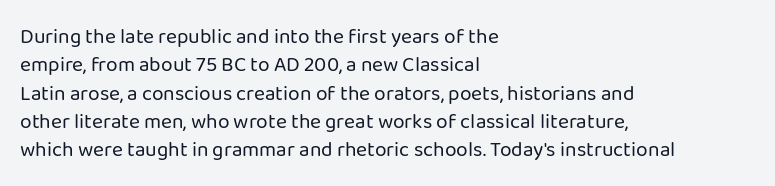
Evenly set lines give the paragraph a standard silhouette. Students, note that the glyphs here touch the page at normal intervals. In terms of posture, this sample is upright. Typeset ragged right — the left edge is the straight one.
